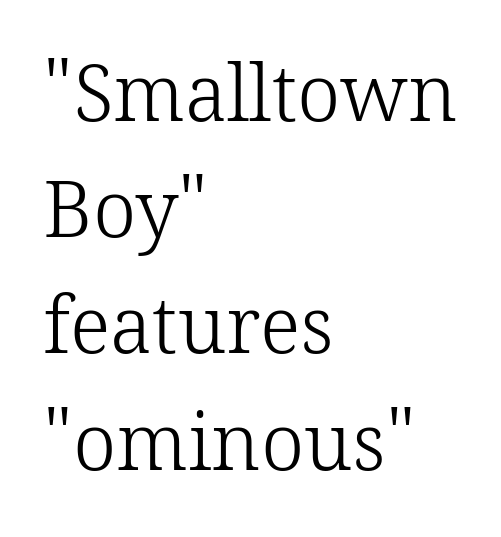
The image shows 78 px light serif type, upright; set left-aligned, normal line spacing (1.49x), normal letter spacing, not underlined; low stroke contrast and a medium x-height.
